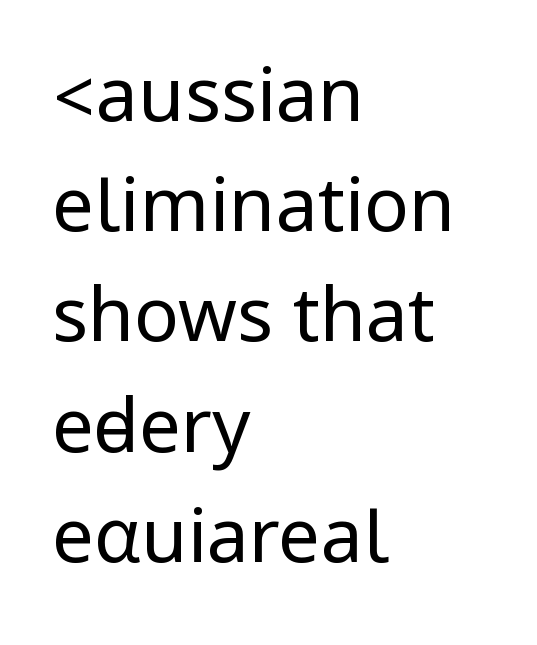
{"serif": "no", "italic": "no", "bold": "no", "weight": "regular", "width": "condensed", "stroke_contrast": "low", "underline": "no", "align": "left", "line_spacing": "normal", "line_spacing_ratio": 1.47, "letter_spacing": "normal", "letter_spacing_em": 0.0, "glyph_px": 75}
